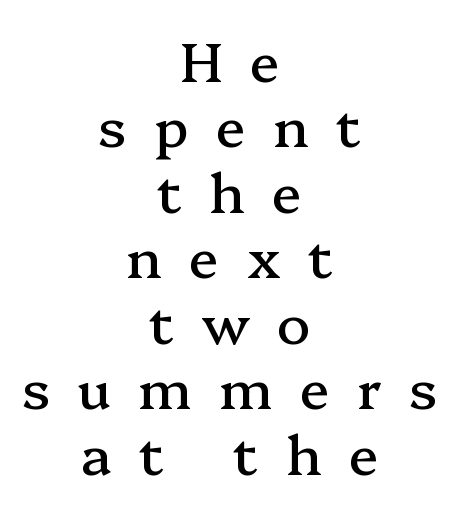
The image shows 55 px serif type, upright; set centered, line spacing 1.19x, unusually wide letter spacing (+0.5 em), not underlined; medium stroke contrast and a medium x-height.
